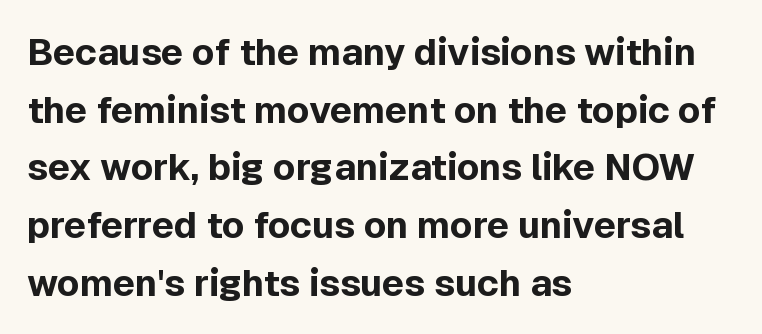
{"serif": "no", "italic": "no", "bold": "yes", "weight": "bold", "width": "normal", "x_height": "medium", "monospaced": "no", "underline": "no", "align": "left", "line_spacing": "normal", "line_spacing_ratio": 1.56, "letter_spacing": "normal", "letter_spacing_em": 0.0, "glyph_px": 37}
